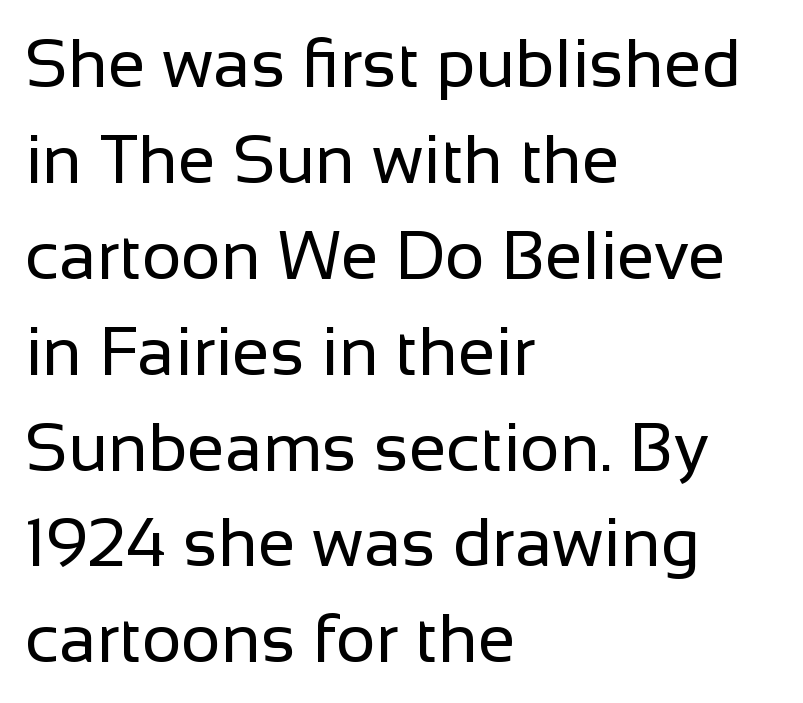
The image shows 68 px regular-weight sans-serif type, upright; set left-aligned, normal line spacing (1.41x), normal letter spacing, not underlined; low stroke contrast and a medium x-height.
